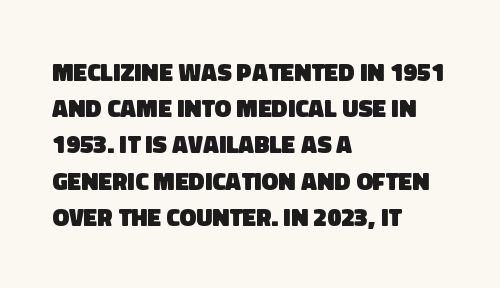
{"bold": "yes", "underline": "no", "align": "left", "line_spacing": "normal", "line_spacing_ratio": 1.45, "letter_spacing": "normal", "letter_spacing_em": 0.0, "glyph_px": 25}
